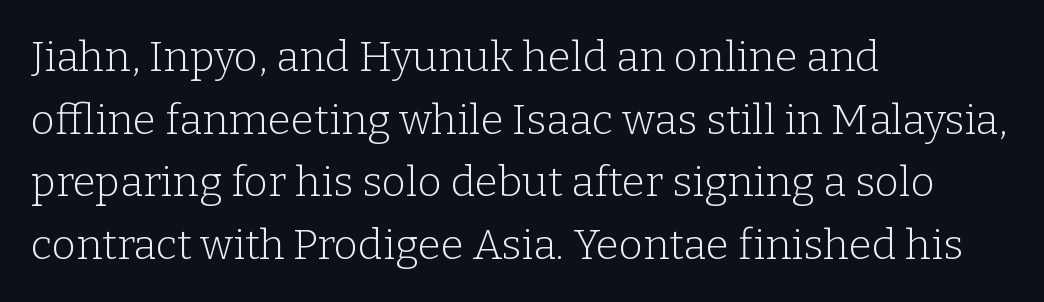
{"serif": "yes", "italic": "no", "bold": "no", "weight": "light", "width": "normal", "stroke_contrast": "low", "x_height": "medium", "monospaced": "no", "underline": "no", "align": "left", "line_spacing": "normal", "line_spacing_ratio": 1.49, "letter_spacing": "normal", "letter_spacing_em": 0.0, "glyph_px": 42}
